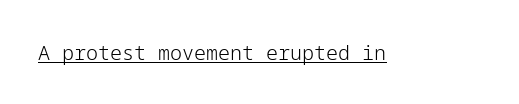
{"italic": "no", "bold": "no", "underline": "yes", "letter_spacing": "normal", "letter_spacing_em": 0.0, "glyph_px": 20}
